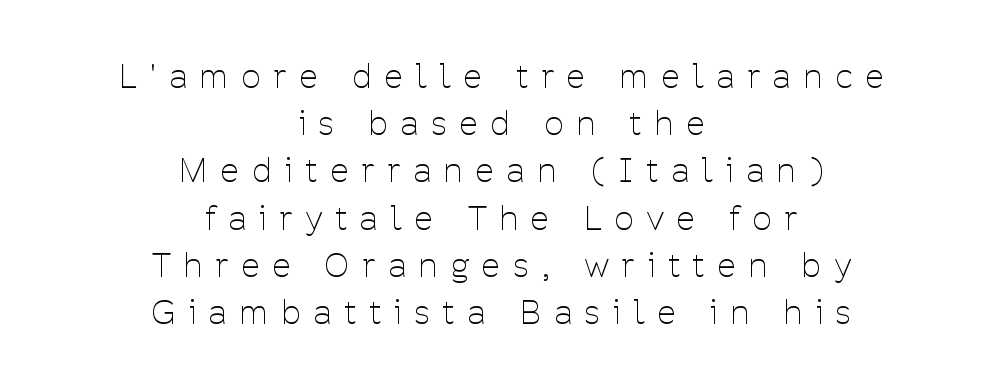
The image shows 33 px thin, condensed sans-serif type, upright; set centered, normal line spacing (1.43x), unusually wide letter spacing (+0.41 em), not underlined; low stroke contrast and a medium x-height.
